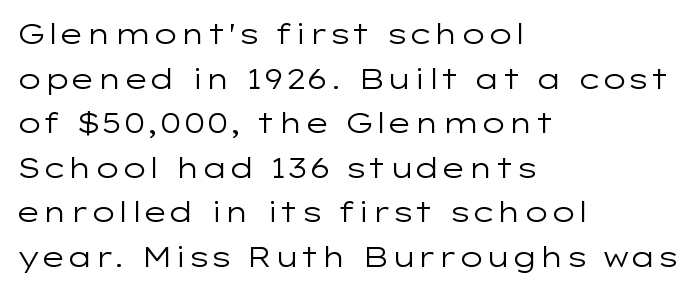
The image shows 28 px regular-weight, wide sans-serif type, upright; set left-aligned, normal line spacing (1.59x), normal letter spacing, not underlined; low stroke contrast and a medium x-height.
